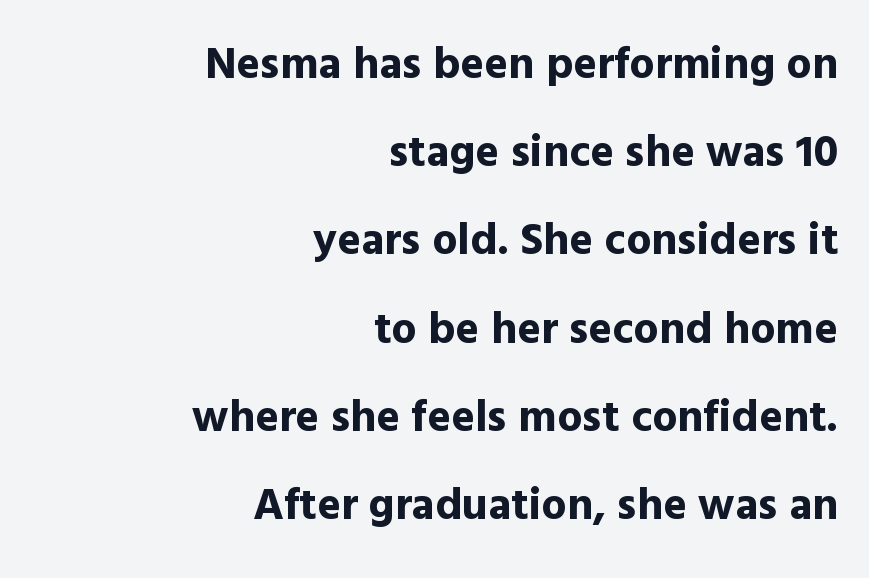
Q: Is the text bold? A: Yes.
Q: Is the text italic (slanted)? A: No, it is upright.
Q: Is the typeface a serif or a sans-serif typeface? A: Sans-serif.
Q: Is the text underlined? A: No.
Q: How is the paragraph aligned? A: Right-aligned.
Q: Is the spacing between letters normal or unusually wide? A: Normal.
Q: Is the spacing between lines tight, normal or loose? A: Loose.
Q: Width (condensed, normal, or wide)? A: Normal.
Q: x-height? A: Medium.
Q: Monospaced? A: No.
